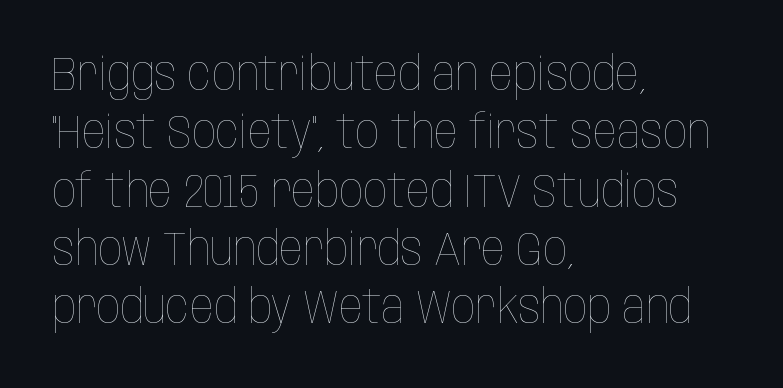
Letter spacing: default. This sample has the flowing, uneven cadence of proportional lettering. The text block is weighted toward the left margin, trailing off unevenly rightward. Honestly, there is no underline to notice here at all. The letters stand straight up with perfectly vertical stems. Is the stroke heavy? The answer is a plain regular-or-lighter.
